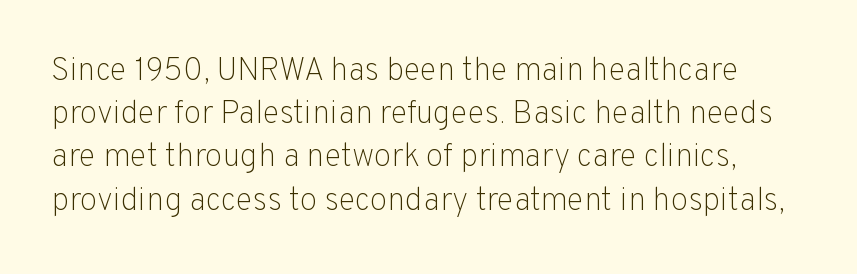
The gap between lines stays unmarked. There is no visible air inserted between adjacent glyphs. The letters advance in unequal steps, a hallmark of proportional type. Unbolded letterforms with no extra heft. A typesetter would call this leading conventional body-copy spacing.
